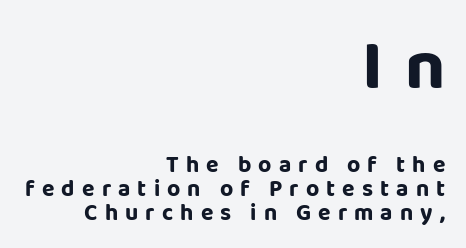
Q: Is the text italic (slanted)? A: No, it is upright.
Q: Is the typeface a serif or a sans-serif typeface? A: Sans-serif.
Q: Is the text underlined? A: No.
Q: How is the paragraph aligned? A: Right-aligned.
Q: Is the spacing between letters normal or unusually wide? A: Unusually wide.
Q: Is the spacing between lines tight, normal or loose? A: Tight.
Q: Which block of text is set in a larger size, the first (top) or the second (bottom)? A: The first (top) one.
Q: Width (condensed, normal, or wide)? A: Normal.
Q: Stroke contrast? A: Low.
Q: x-height? A: Large.
Q: Monospaced? A: No.
